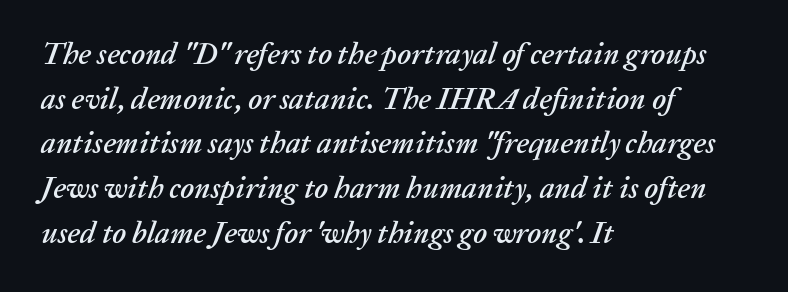
{"italic": "yes", "lean": "right", "slant_degrees": 20, "width": "normal", "stroke_contrast": "low", "x_height": "medium", "monospaced": "no", "underline": "no", "align": "left", "line_spacing": "normal", "line_spacing_ratio": 1.49, "letter_spacing": "normal", "letter_spacing_em": 0.0, "glyph_px": 30}
